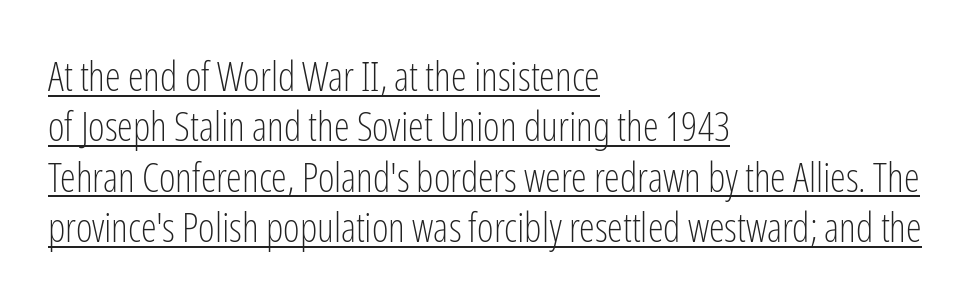
Q: Is the text bold? A: No.
Q: Is the text italic (slanted)? A: No, it is upright.
Q: Is the typeface a serif or a sans-serif typeface? A: Sans-serif.
Q: Is the text underlined? A: Yes.
Q: How is the paragraph aligned? A: Left-aligned.
Q: Is the spacing between letters normal or unusually wide? A: Normal.
Q: Is the spacing between lines tight, normal or loose? A: Normal.
Q: Width (condensed, normal, or wide)? A: Condensed.
Q: Stroke contrast? A: Low.
Q: x-height? A: Medium.
Q: Monospaced? A: No.
